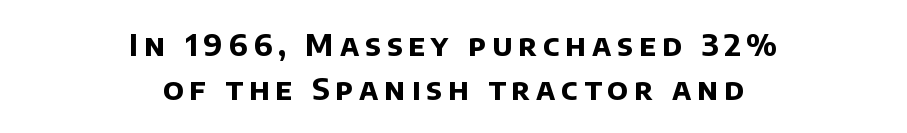
The image shows 30 px bold sans-serif type; set centered, normal line spacing (1.48x), unusually wide letter spacing (+0.2 em), not underlined; low stroke contrast and a large x-height.
